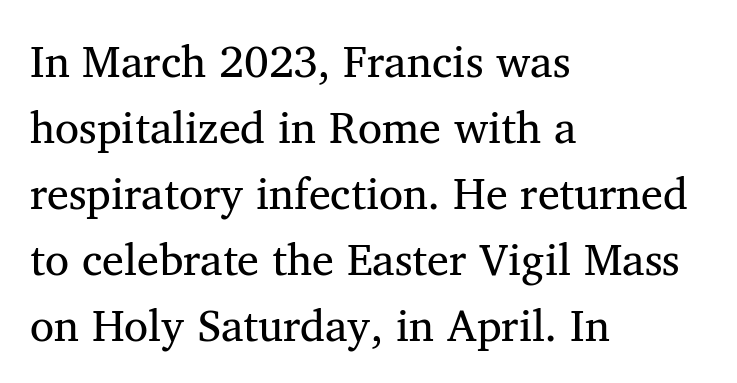
{"serif": "yes", "italic": "no", "bold": "no", "weight": "regular", "width": "normal", "stroke_contrast": "medium", "x_height": "medium", "monospaced": "no", "underline": "no", "align": "left", "line_spacing": "normal", "line_spacing_ratio": 1.5, "letter_spacing": "normal", "letter_spacing_em": 0.0, "glyph_px": 44}
